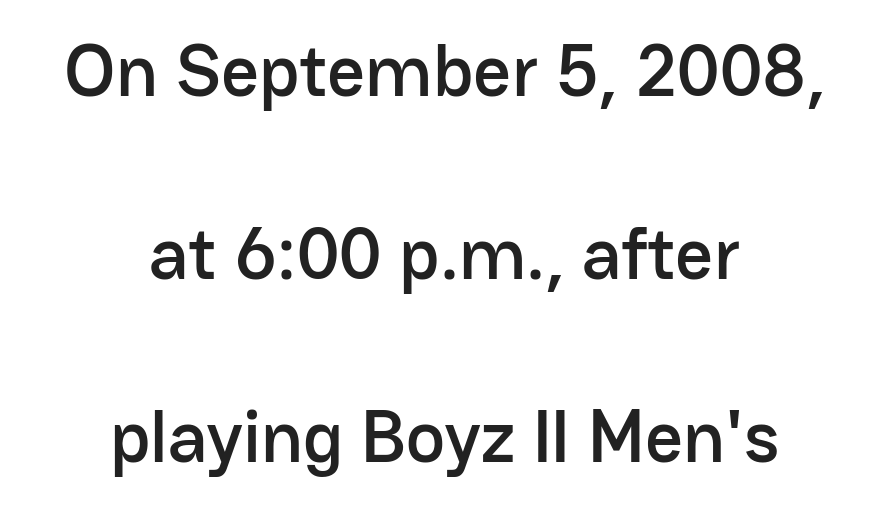
Q: Is the text italic (slanted)? A: No, it is upright.
Q: Is the typeface a serif or a sans-serif typeface? A: Sans-serif.
Q: Is the text underlined? A: No.
Q: How is the paragraph aligned? A: Centered.
Q: Is the spacing between letters normal or unusually wide? A: Normal.
Q: Is the spacing between lines tight, normal or loose? A: Loose.
Q: Width (condensed, normal, or wide)? A: Normal.
Q: Stroke contrast? A: Low.
Q: x-height? A: Medium.
Q: Monospaced? A: No.
